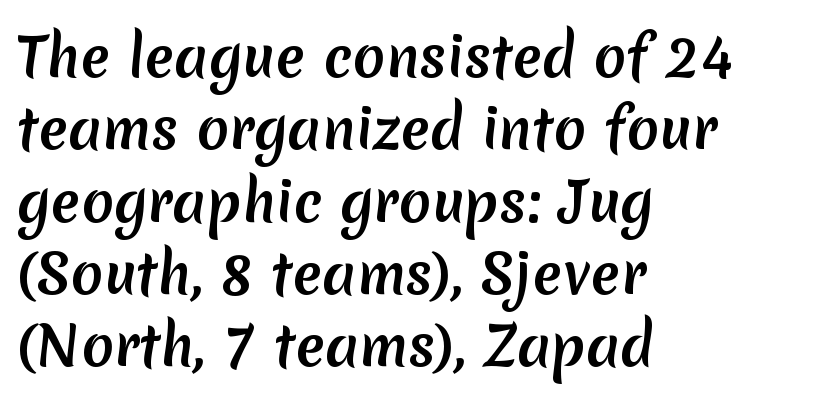
The compositor pushed each line to the left boundary. Character widths vary here, with narrow letters taking less room than wide ones. In terms of leading, this rendering sits right in the middle. The letters carry no serifs — their stems end cleanly without finishing strokes. The area under the type is left untouched.
